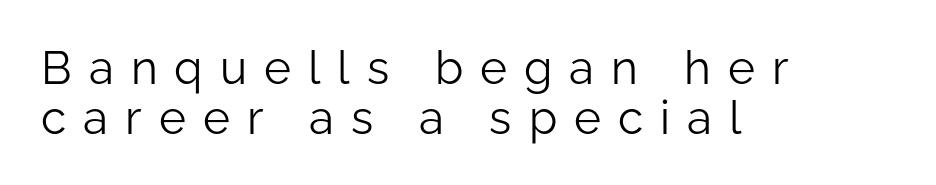
The image shows 46 px light sans-serif type, upright; set left-aligned, tight line spacing (1.08x), unusually wide letter spacing (+0.37 em), not underlined; low stroke contrast and a medium x-height.
